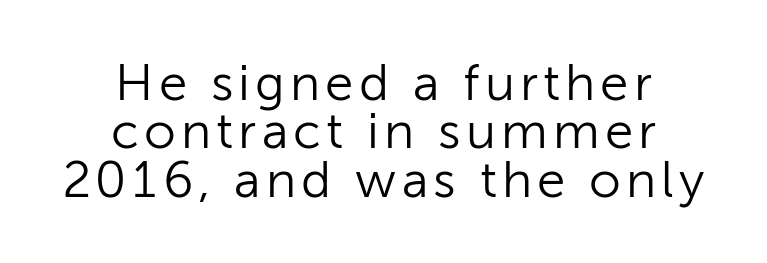
Each letter keeps its own natural width here, so spacing adapts to shape. Each row of text sits above clean, open space. The typeface chosen for these lines omits serifs. Compared with typical paragraphs, the rows here are closer together.
